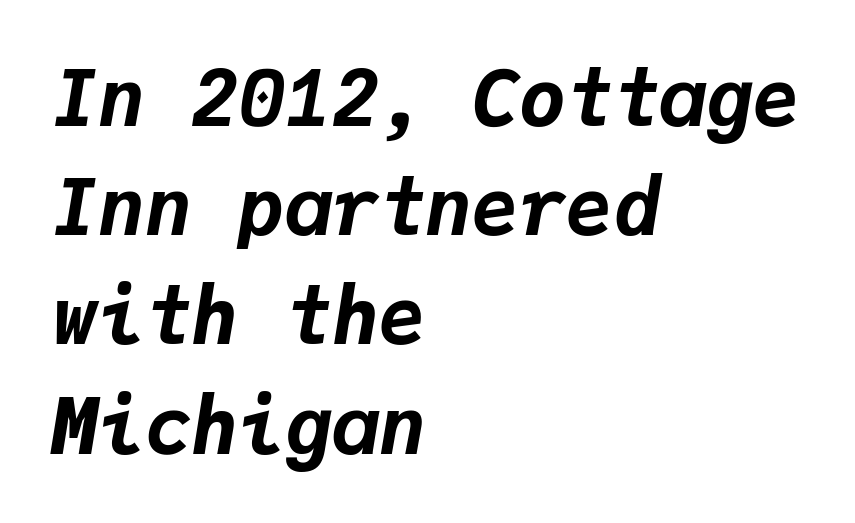
The image shows 78 px bold type, italic (leaning right), monospaced; set left-aligned, normal line spacing (1.4x), normal letter spacing, not underlined; low stroke contrast and a medium x-height.
